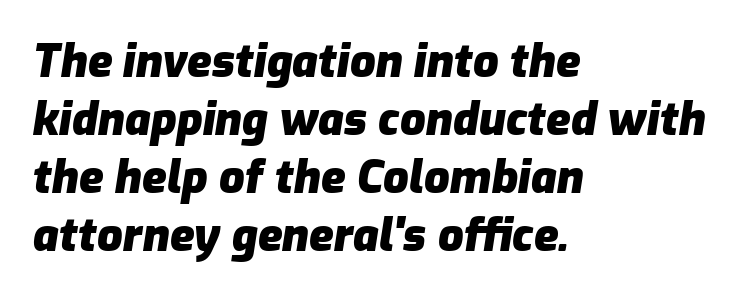
{"italic": "yes", "lean": "right", "slant_degrees": 9, "bold": "yes", "weight": "heavy", "width": "normal", "stroke_contrast": "low", "x_height": "medium", "monospaced": "no", "underline": "no", "align": "left", "line_spacing": "normal", "line_spacing_ratio": 1.29, "letter_spacing": "normal", "letter_spacing_em": 0.0, "glyph_px": 45}
